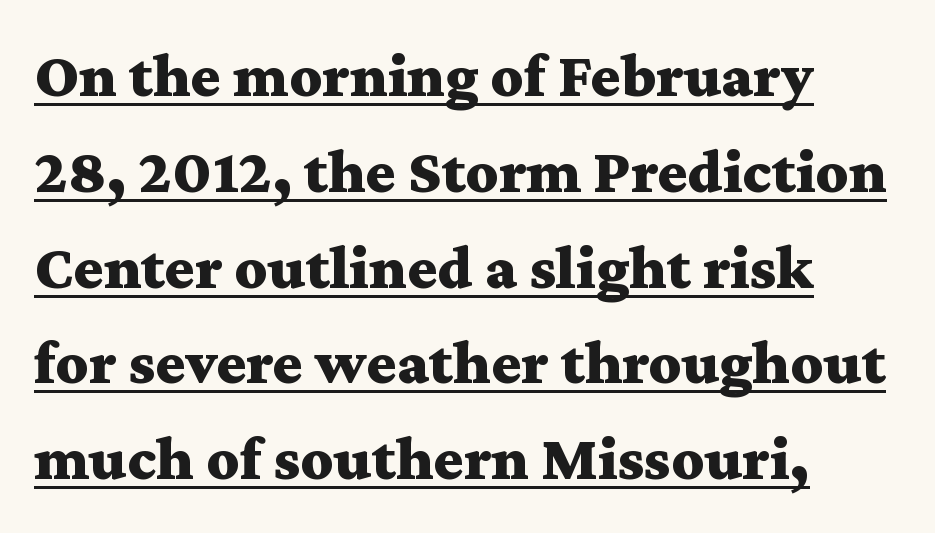
Q: Is the text bold? A: Yes.
Q: Is the text italic (slanted)? A: No, it is upright.
Q: Is the typeface a serif or a sans-serif typeface? A: Serif.
Q: Is the text underlined? A: Yes.
Q: How is the paragraph aligned? A: Left-aligned.
Q: Is the spacing between letters normal or unusually wide? A: Normal.
Q: Is the spacing between lines tight, normal or loose? A: Normal.
Q: Width (condensed, normal, or wide)? A: Wide.
Q: Stroke contrast? A: Medium.
Q: x-height? A: Medium.
Q: Monospaced? A: No.
